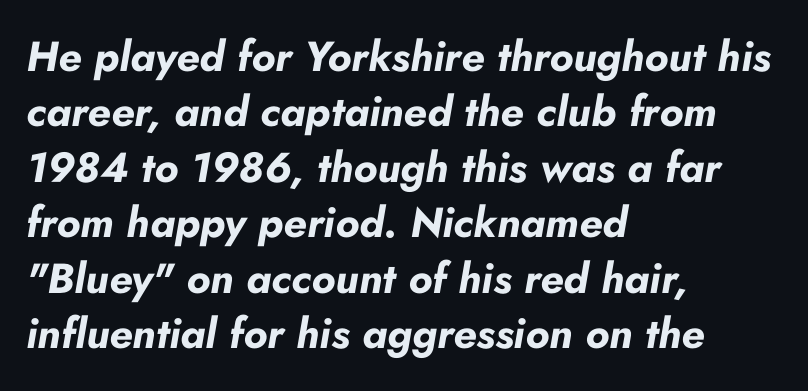
Q: Is the text bold? A: Yes.
Q: Is the text italic (slanted)? A: Yes, it leans right by about 10 degrees.
Q: Is the text underlined? A: No.
Q: How is the paragraph aligned? A: Left-aligned.
Q: Is the spacing between letters normal or unusually wide? A: Normal.
Q: Is the spacing between lines tight, normal or loose? A: Normal.
Q: Width (condensed, normal, or wide)? A: Normal.
Q: Stroke contrast? A: Low.
Q: x-height? A: Small.
Q: Monospaced? A: No.
